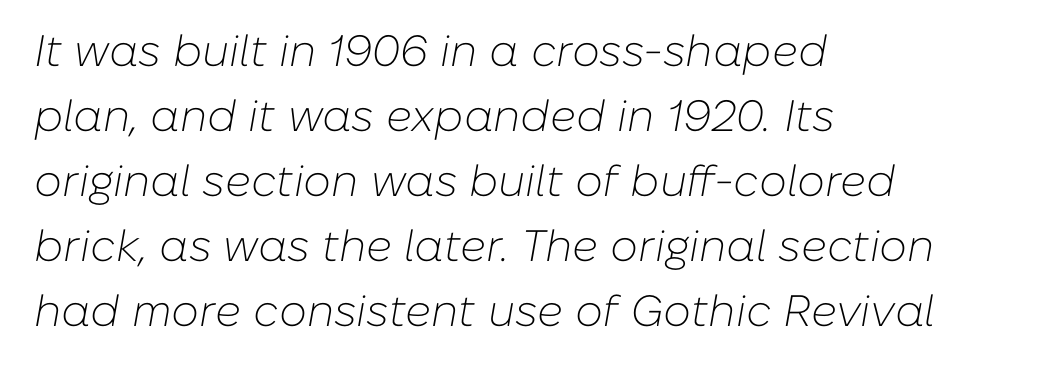
Line spacing here is normal. The strokes carry an ordinary text weight at most. There is no visible air inserted between adjacent glyphs. The whole block is typeset with a tilt. Typeset ragged right — the left edge is the straight one.
